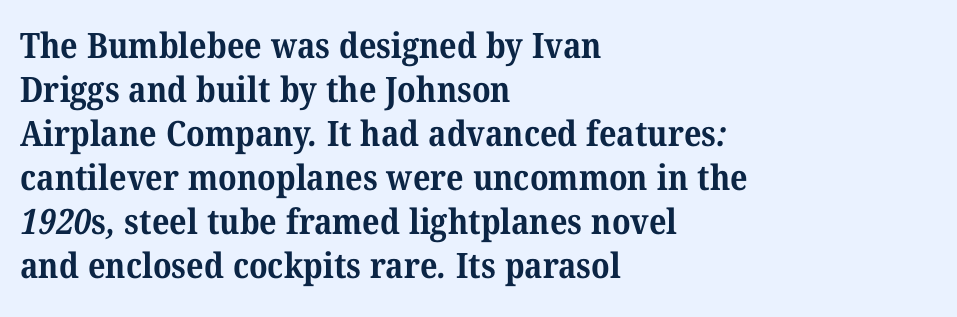
{"serif": "yes", "bold": "yes", "weight": "bold", "width": "normal", "stroke_contrast": "medium", "x_height": "medium", "monospaced": "no", "underline": "no", "align": "left", "line_spacing": "normal", "line_spacing_ratio": 1.26, "letter_spacing": "normal", "letter_spacing_em": 0.0, "glyph_px": 35}
